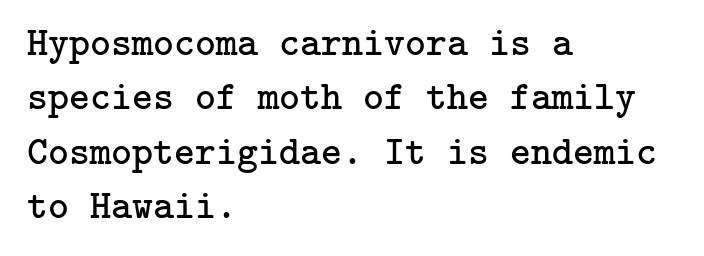
The image shows 40 px regular-weight serif type, upright; set left-aligned, normal line spacing (1.36x), normal letter spacing, not underlined; low stroke contrast and a medium x-height.
